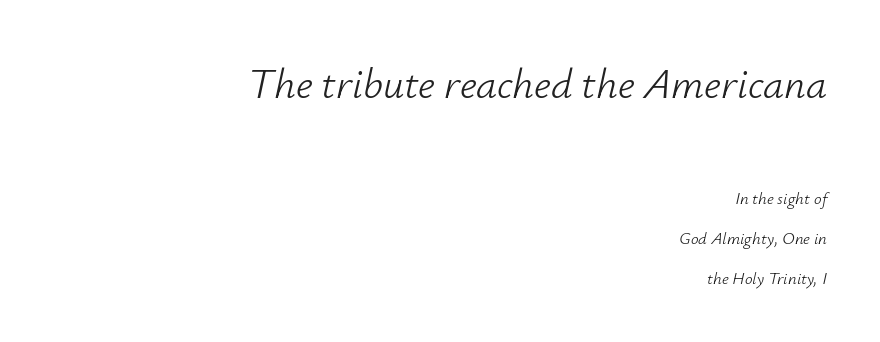
The text carries the slant typical of an italic or oblique font. The block of text is sparse from top to bottom, with ample space between rows. The upper block of text is set noticeably larger than the block beneath it. The zone under the glyphs is completely vacant. A typesetter would call this proportional, since set widths differ per character. Compared with a flush-left layout, this one pins lines to the opposite, right side.
